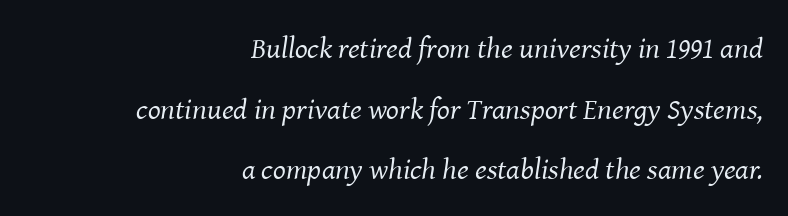
The image shows 30 px regular-weight serif type, italic (leaning right); set right-aligned, loose line spacing (2.02x), normal letter spacing, not underlined; medium stroke contrast and a medium x-height.
